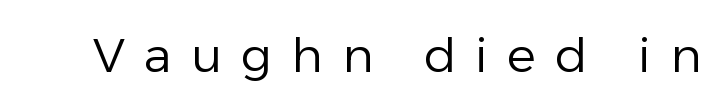
Q: Is the text bold? A: No.
Q: Is the text italic (slanted)? A: No, it is upright.
Q: Is the typeface a serif or a sans-serif typeface? A: Sans-serif.
Q: Is the text underlined? A: No.
Q: Is the spacing between letters normal or unusually wide? A: Unusually wide.
Q: Width (condensed, normal, or wide)? A: Normal.
Q: Stroke contrast? A: Low.
Q: x-height? A: Medium.
Q: Monospaced? A: No.
